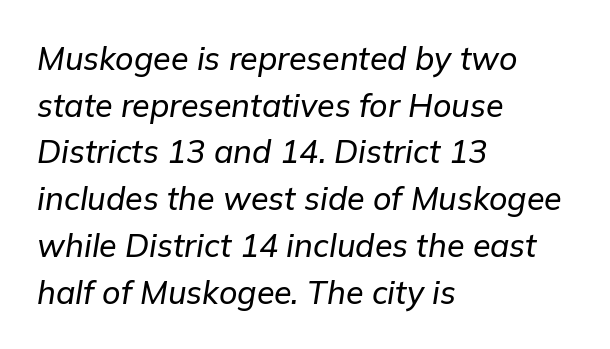
The image shows 32 px text type, italic (leaning right); set left-aligned, normal line spacing (1.46x), normal letter spacing, not underlined; low stroke contrast and a medium x-height.
